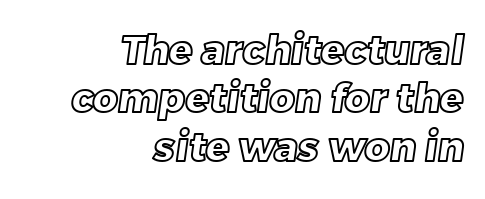
The image shows 39 px text type; set right-aligned, line spacing 1.24x, normal letter spacing, not underlined; a large x-height.
